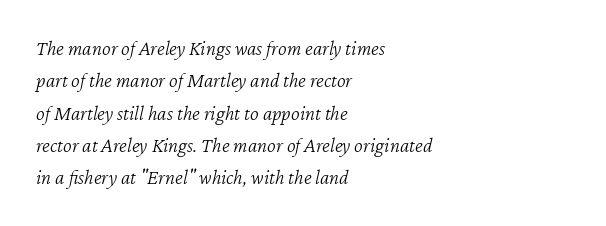
Q: Is the text bold? A: No.
Q: Is the text italic (slanted)? A: Yes, it leans right by about 12 degrees.
Q: Is the text underlined? A: No.
Q: How is the paragraph aligned? A: Left-aligned.
Q: Is the spacing between letters normal or unusually wide? A: Normal.
Q: Is the spacing between lines tight, normal or loose? A: Normal.
